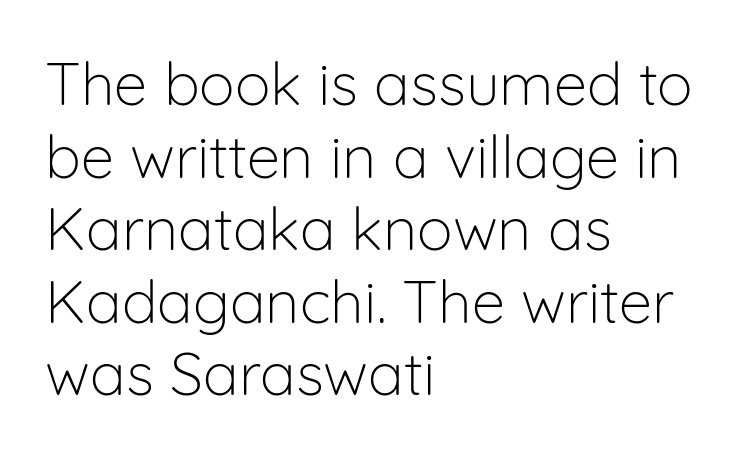
{"serif": "no", "italic": "no", "bold": "no", "weight": "light", "width": "normal", "stroke_contrast": "low", "x_height": "medium", "monospaced": "no", "underline": "no", "align": "left", "line_spacing_ratio": 1.21, "letter_spacing": "normal", "letter_spacing_em": 0.0, "glyph_px": 60}
